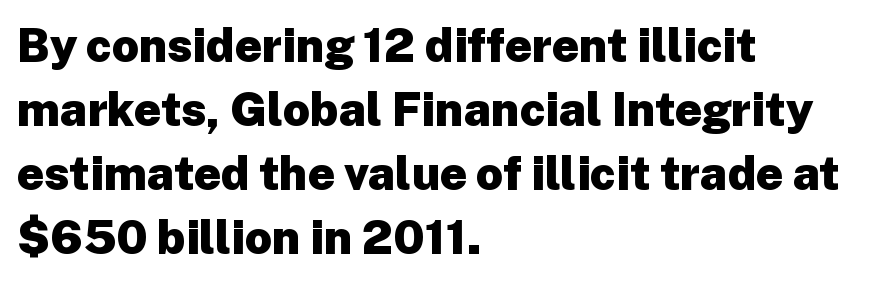
{"serif": "no", "italic": "no", "bold": "yes", "weight": "heavy", "width": "normal", "stroke_contrast": "low", "x_height": "medium", "monospaced": "no", "underline": "no", "align": "left", "line_spacing": "normal", "line_spacing_ratio": 1.36, "letter_spacing": "normal", "letter_spacing_em": 0.0, "glyph_px": 47}
